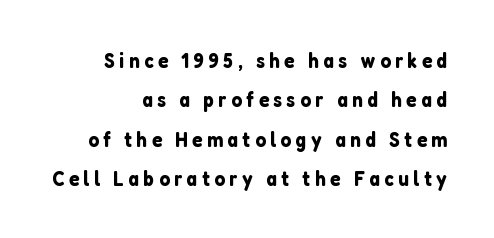
Q: Is the text italic (slanted)? A: No, it is upright.
Q: Is the text underlined? A: No.
Q: How is the paragraph aligned? A: Right-aligned.
Q: Is the spacing between letters normal or unusually wide? A: Unusually wide.
